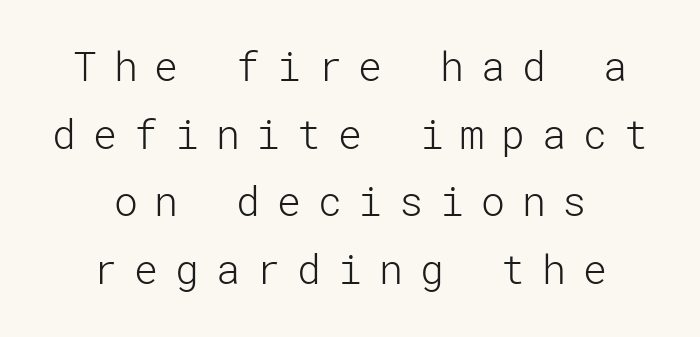
Caption: multi-line text, centered on the measure. Substantial extra tracking has been applied to these lines. Words float on clear page, feet unadorned. The lettering holds an erect, upright posture throughout.
